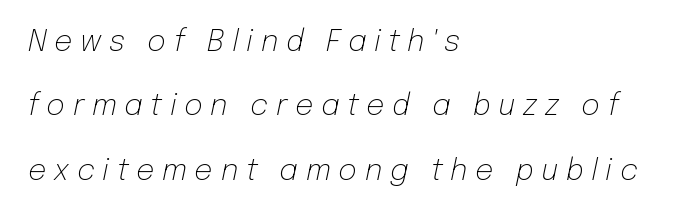
Q: Is the text bold? A: No.
Q: Is the text italic (slanted)? A: Yes, it leans right by about 12 degrees.
Q: Is the text underlined? A: No.
Q: How is the paragraph aligned? A: Left-aligned.
Q: Is the spacing between letters normal or unusually wide? A: Unusually wide.
Q: Is the spacing between lines tight, normal or loose? A: Loose.
Q: Width (condensed, normal, or wide)? A: Normal.
Q: Stroke contrast? A: Low.
Q: x-height? A: Medium.
Q: Monospaced? A: No.
